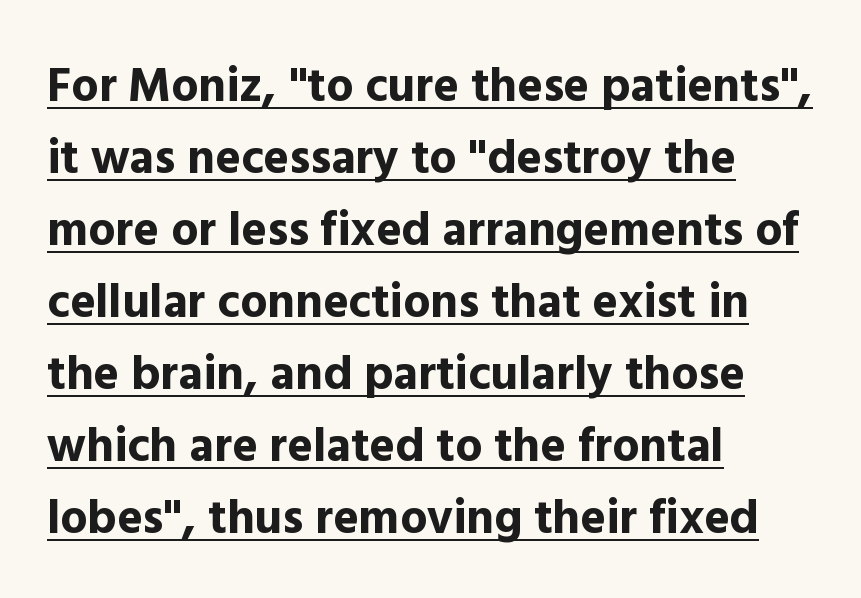
{"serif": "no", "italic": "no", "bold": "yes", "weight": "bold", "width": "normal", "x_height": "medium", "monospaced": "no", "underline": "yes", "align": "left", "line_spacing": "normal", "line_spacing_ratio": 1.5, "letter_spacing": "normal", "letter_spacing_em": 0.0, "glyph_px": 48}
